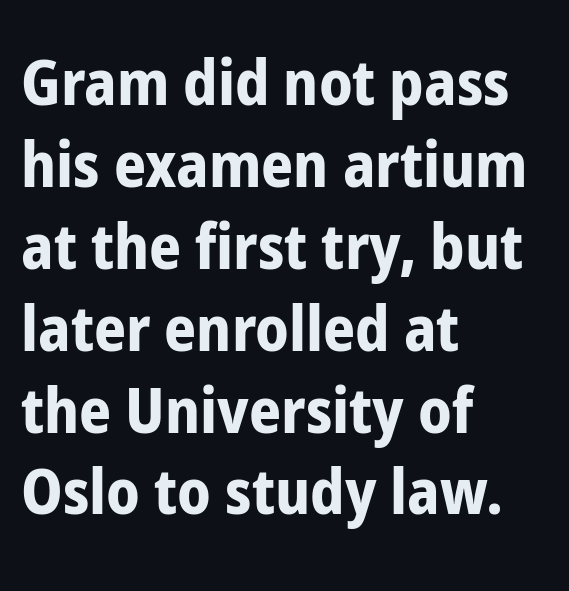
Q: Is the text bold? A: Yes.
Q: Is the text italic (slanted)? A: No, it is upright.
Q: Is the typeface a serif or a sans-serif typeface? A: Sans-serif.
Q: Is the text underlined? A: No.
Q: How is the paragraph aligned? A: Left-aligned.
Q: Is the spacing between letters normal or unusually wide? A: Normal.
Q: Is the spacing between lines tight, normal or loose? A: Normal.
Q: Width (condensed, normal, or wide)? A: Condensed.
Q: Stroke contrast? A: Low.
Q: x-height? A: Medium.
Q: Monospaced? A: No.
